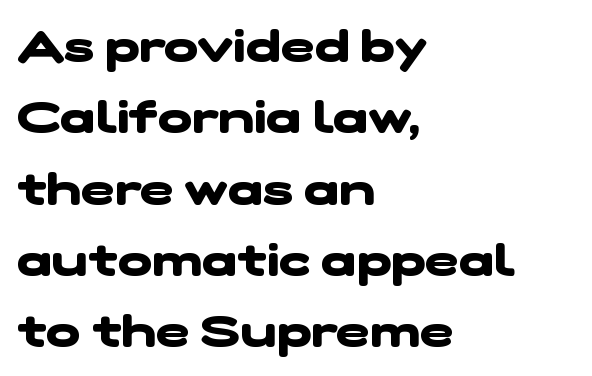
Heft: maximum for text — a bold. A normal amount of white space separates one row of letters from the next. Observe the ordinary spacing: letters are neighbours, not strangers. Each letter keeps its own natural width here, so spacing adapts to shape. Lines of text with bare space underneath. Visually the block forms a straight wall on the left and a jagged coastline on the right.
